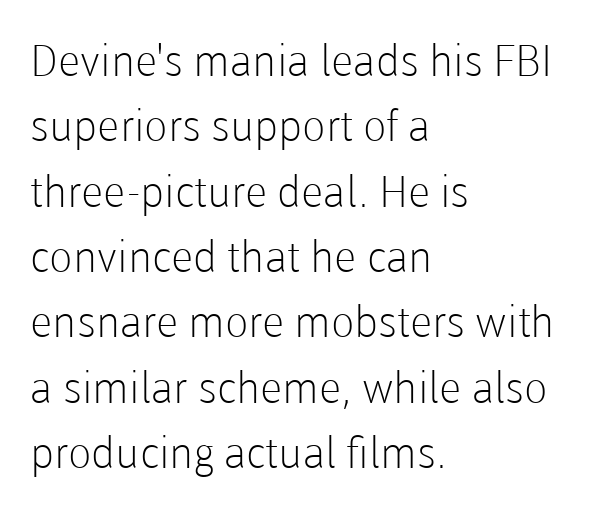
{"serif": "no", "italic": "no", "bold": "no", "weight": "light", "width": "normal", "stroke_contrast": "low", "x_height": "medium", "monospaced": "no", "underline": "no", "align": "left", "line_spacing": "normal", "line_spacing_ratio": 1.52, "letter_spacing": "normal", "letter_spacing_em": 0.0, "glyph_px": 43}
